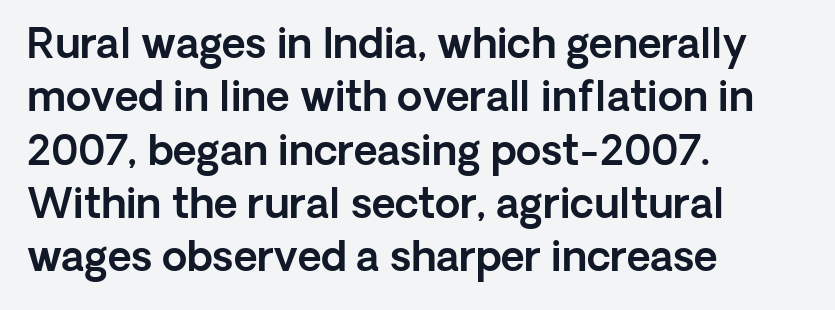
Think of a printed novel: that variable character pitch is what you see here. The rendering shows plain stroke endings on the letterforms — a sans-serif design. The tracking reads as untouched default to a designer's eye. No word sits above an underline.
